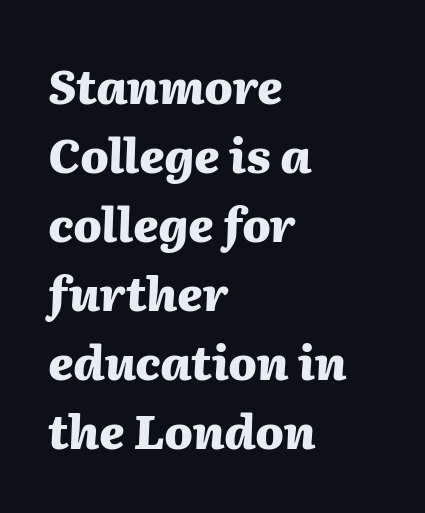
Strong, thick strokes mark this as bold type. Bare-footed words on every line. The rag falls on the right side of this text block. Short note: letters normally spaced. The font's italic variant was chosen for this text. The designer left line spacing at the default.
